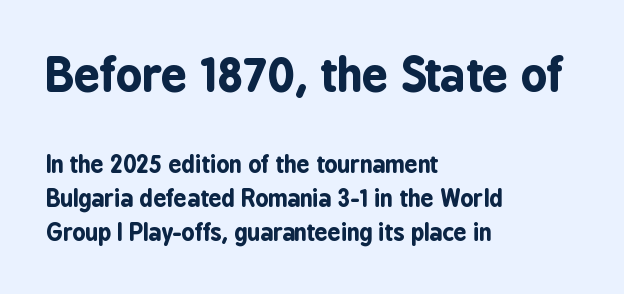
Q: Is the text bold? A: Yes.
Q: Is the text italic (slanted)? A: No, it is upright.
Q: Is the typeface a serif or a sans-serif typeface? A: Sans-serif.
Q: Is the text underlined? A: No.
Q: How is the paragraph aligned? A: Left-aligned.
Q: Is the spacing between letters normal or unusually wide? A: Normal.
Q: Is the spacing between lines tight, normal or loose? A: Normal.
Q: Which block of text is set in a larger size, the first (top) or the second (bottom)? A: The first (top) one.
Q: Width (condensed, normal, or wide)? A: Condensed.
Q: Stroke contrast? A: Low.
Q: x-height? A: Medium.
Q: Monospaced? A: No.
